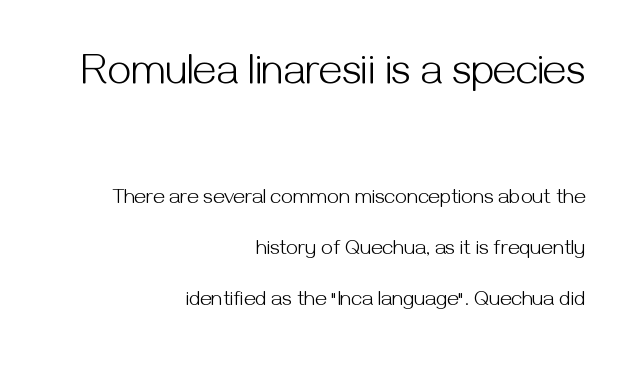
{"serif": "no", "italic": "no", "bold": "no", "weight": "light", "width": "normal", "stroke_contrast": "medium", "x_height": "medium", "monospaced": "no", "underline": "no", "align": "right", "line_spacing": "loose", "line_spacing_ratio": 2.42, "letter_spacing": "normal", "letter_spacing_em": 0.0, "larger_block": "first", "size_ratio": 2.0, "glyph_px": 42}
